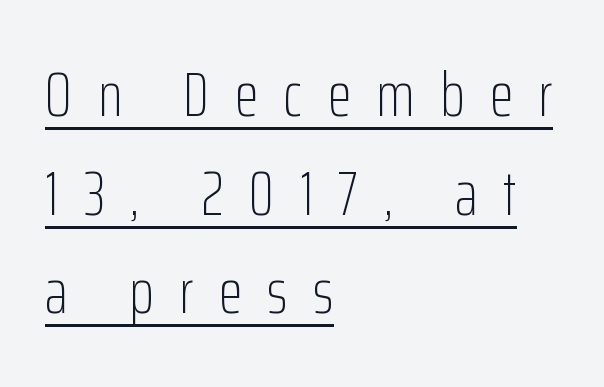
Q: Is the text bold? A: No.
Q: Is the text italic (slanted)? A: No, it is upright.
Q: Is the typeface a serif or a sans-serif typeface? A: Sans-serif.
Q: Is the text underlined? A: Yes.
Q: How is the paragraph aligned? A: Left-aligned.
Q: Is the spacing between letters normal or unusually wide? A: Unusually wide.
Q: Is the spacing between lines tight, normal or loose? A: Normal.
Q: Width (condensed, normal, or wide)? A: Condensed.
Q: Stroke contrast? A: Low.
Q: x-height? A: Medium.
Q: Monospaced? A: No.
